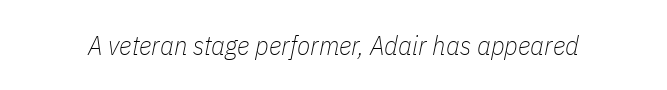
The image shows 27 px text type, italic (leaning right); set normal letter spacing, not underlined.
